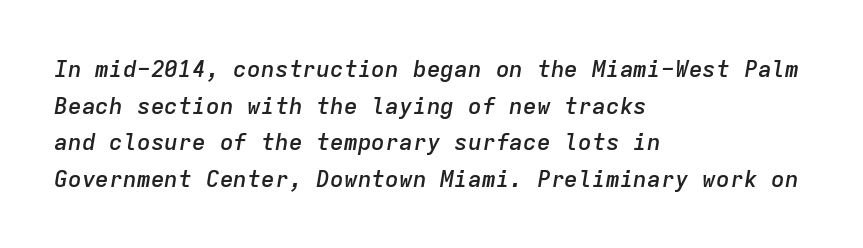
The image shows 23 px text type, italic (leaning right); set left-aligned, normal line spacing (1.59x), normal letter spacing, not underlined.
